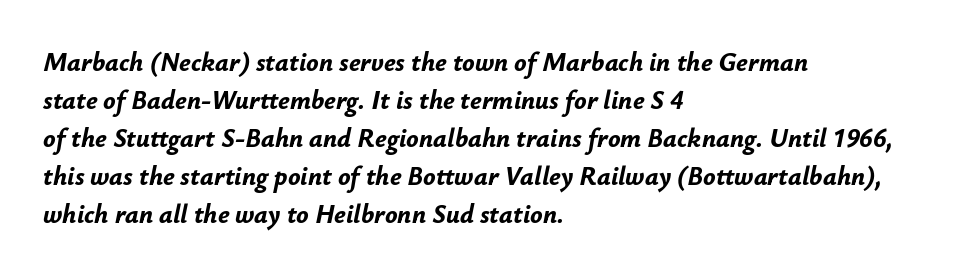
Yep, that's italic — everything's leaning. Normally led — the rows are evenly, conventionally spaced. The letterforms sit shoulder to shoulder at normal distance. These lines stack with their left ends in a neat column. Underlining? Definitely not there.
